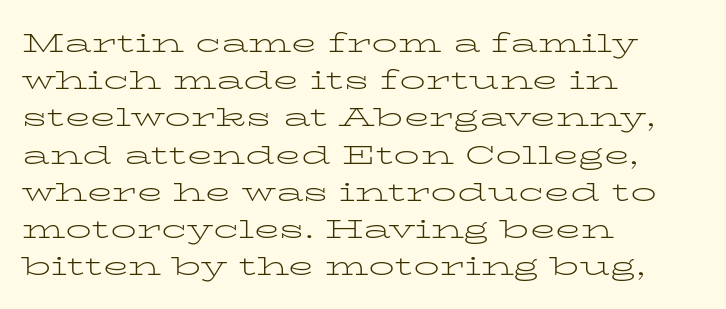
{"italic": "no", "bold": "no", "underline": "no", "align": "left", "line_spacing": "normal", "line_spacing_ratio": 1.43, "letter_spacing": "normal", "letter_spacing_em": 0.0, "glyph_px": 26}
